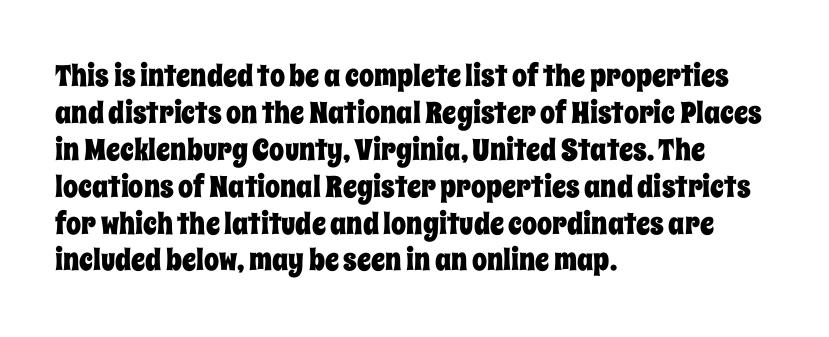
Varying glyph widths throughout — classic text-font behaviour. Underline: absent. Is the letter spacing exaggerated? No — it looks like the ordinary default. The font's upright variant was chosen for this text. Horizontal alignment here is leftward, the default for most running prose.
